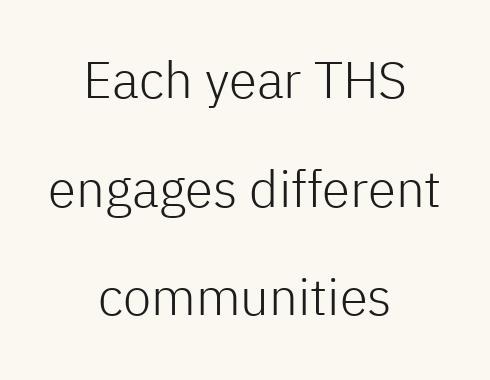
The passage shown has conventional tracking throughout. Does the lettering tilt? It doesn't — this is upright. Loosely led — the rows are spread out. A typesetter would call this proportional, since set widths differ per character. Nope, no serifs anywhere on these letters.
